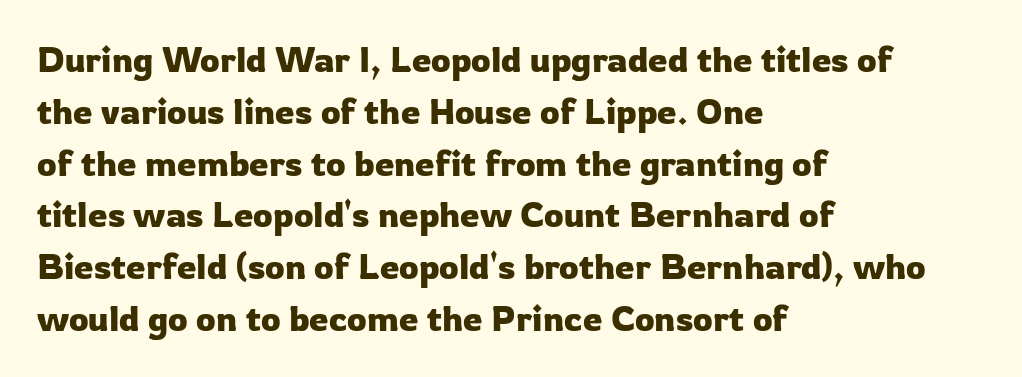
{"serif": "no", "italic": "no", "width": "normal", "stroke_contrast": "low", "x_height": "medium", "monospaced": "no", "underline": "no", "align": "left", "line_spacing": "normal", "line_spacing_ratio": 1.48, "letter_spacing": "normal", "letter_spacing_em": 0.0, "glyph_px": 35}
